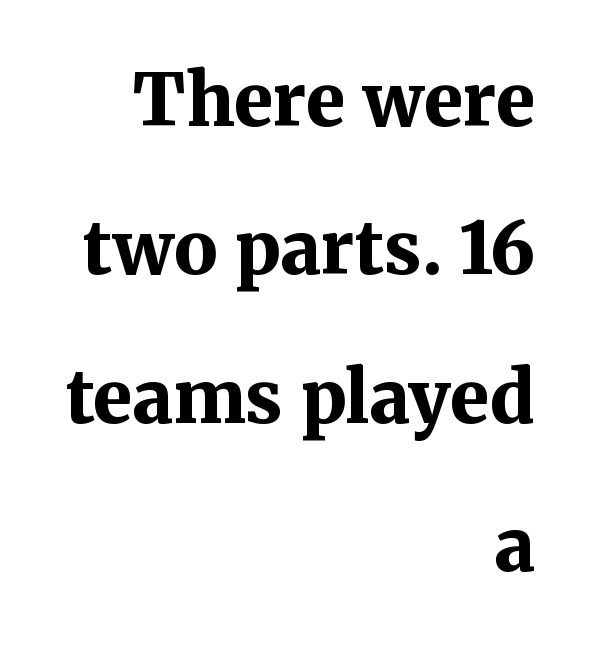
The image shows 72 px bold serif type, upright; set right-aligned, loose line spacing (2.06x), normal letter spacing, not underlined; medium stroke contrast and a medium x-height.
